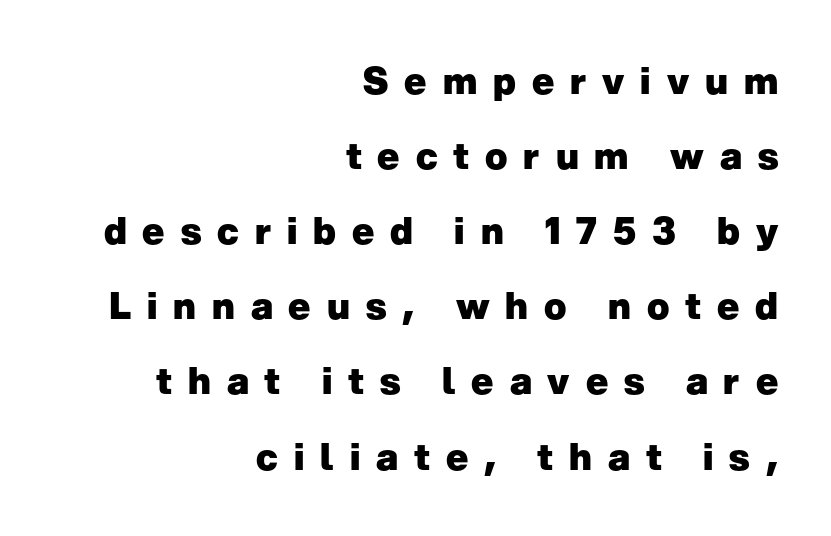
The image shows 37 px heavy sans-serif type, upright; set right-aligned, loose line spacing (2.03x), unusually wide letter spacing (+0.43 em), not underlined; low stroke contrast and a medium x-height.
